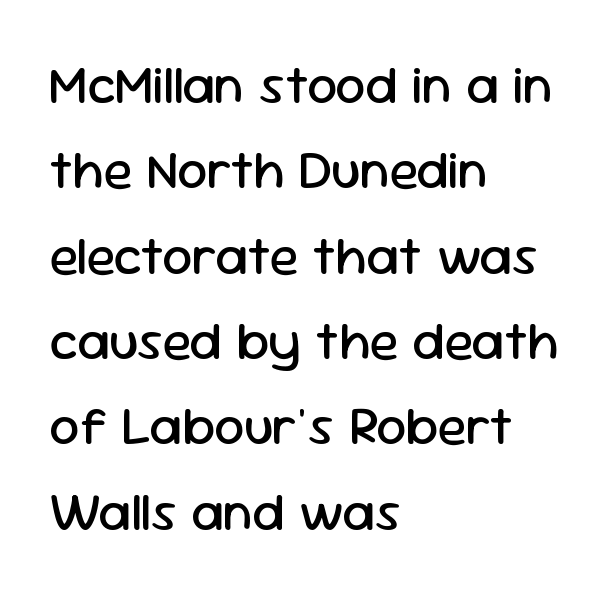
The image shows 54 px regular-weight sans-serif type, upright; set left-aligned, normal line spacing (1.58x), normal letter spacing, not underlined; low stroke contrast and a medium x-height.
